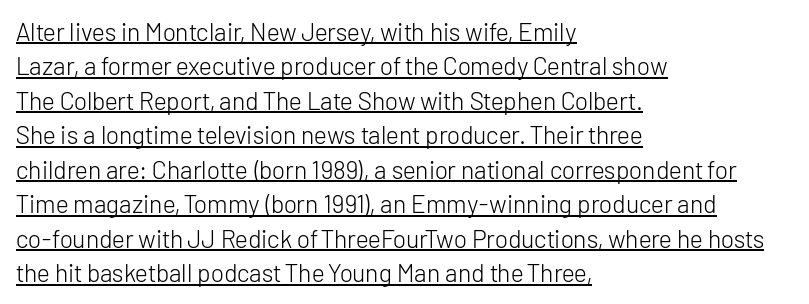
{"italic": "no", "bold": "no", "underline": "yes", "align": "left", "line_spacing": "normal", "line_spacing_ratio": 1.38, "letter_spacing": "normal", "letter_spacing_em": 0.0, "glyph_px": 25}
